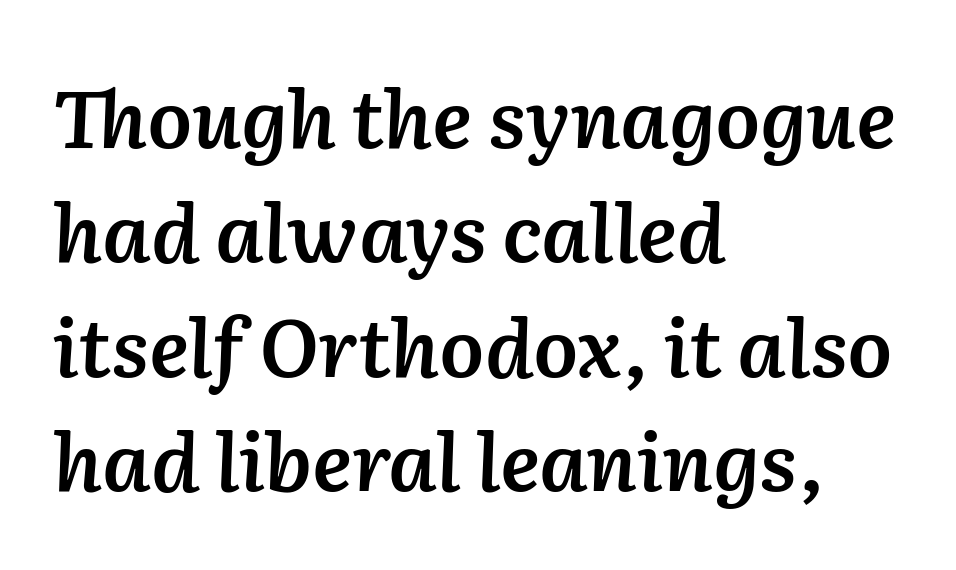
Slant detected: the letters are inclined. Anything drawn beneath the words? Only blank space. Here the designer chose a conventional face with non-uniform glyph widths. The passage shown has conventional tracking throughout. This sample is left-justified, so line endings fall wherever the words run out.
